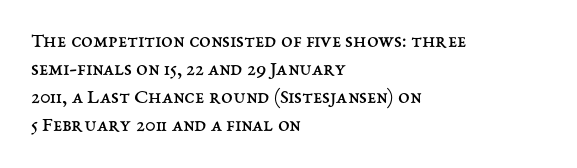
The image shows 21 px text type, upright; set left-aligned, normal line spacing (1.33x), normal letter spacing, not underlined.
